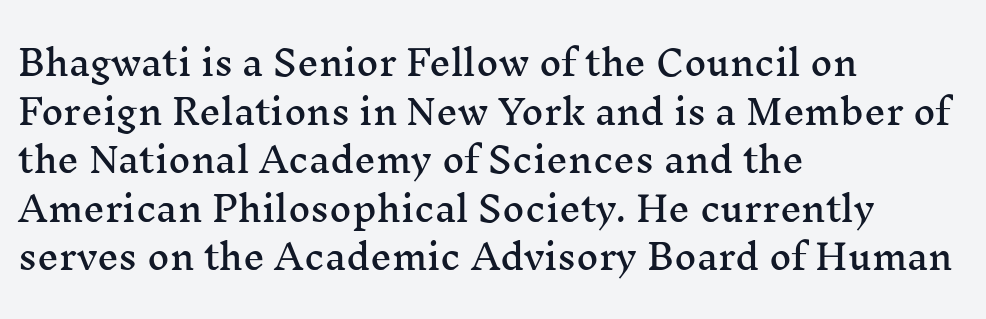
{"serif": "yes", "italic": "no", "width": "wide", "stroke_contrast": "medium", "x_height": "medium", "monospaced": "no", "underline": "no", "align": "left", "line_spacing": "normal", "line_spacing_ratio": 1.43, "letter_spacing": "normal", "letter_spacing_em": 0.0, "glyph_px": 34}
